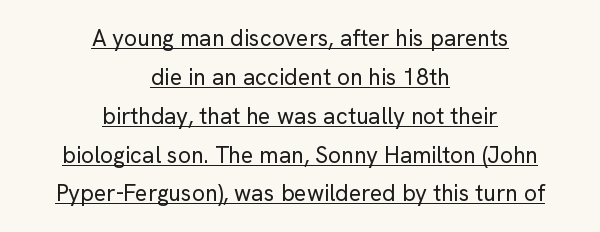
The image shows 23 px text type, upright; set centered, normal line spacing (1.69x), normal letter spacing, underlined.
